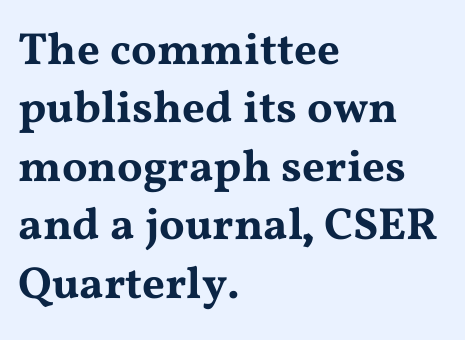
{"serif": "yes", "italic": "no", "width": "wide", "stroke_contrast": "medium", "x_height": "medium", "monospaced": "no", "underline": "no", "align": "left", "line_spacing": "normal", "line_spacing_ratio": 1.3, "letter_spacing": "normal", "letter_spacing_em": 0.0, "glyph_px": 45}
